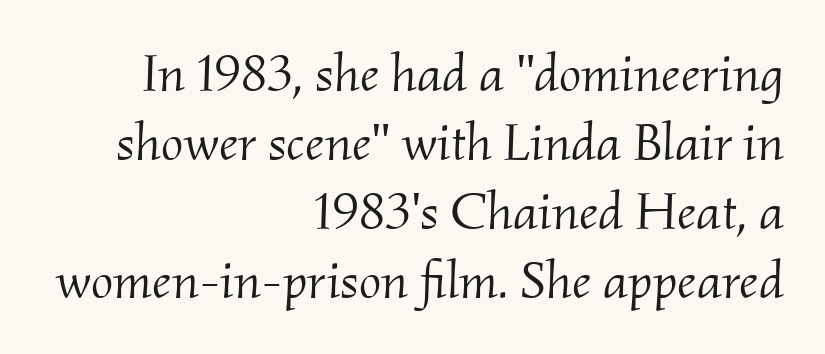
{"serif": "yes", "italic": "yes", "lean": "right", "slant_degrees": 2, "bold": "no", "weight": "light", "width": "normal", "stroke_contrast": "medium", "x_height": "small", "monospaced": "no", "underline": "no", "align": "right", "line_spacing": "normal", "line_spacing_ratio": 1.3, "letter_spacing": "normal", "letter_spacing_em": 0.0, "glyph_px": 53}
